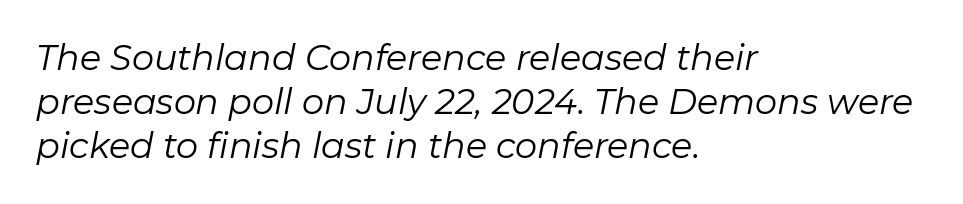
The image shows 35 px regular-weight type, italic (leaning right); set left-aligned, normal line spacing (1.26x), normal letter spacing, not underlined; low stroke contrast and a medium x-height.
